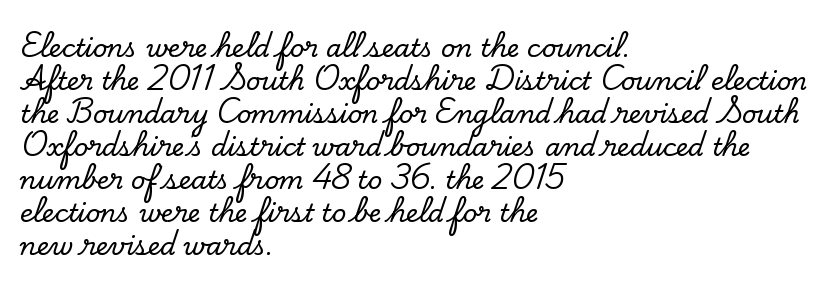
{"underline": "no", "align": "left", "line_spacing": "normal", "line_spacing_ratio": 1.32, "letter_spacing": "normal", "letter_spacing_em": 0.0, "glyph_px": 25}
